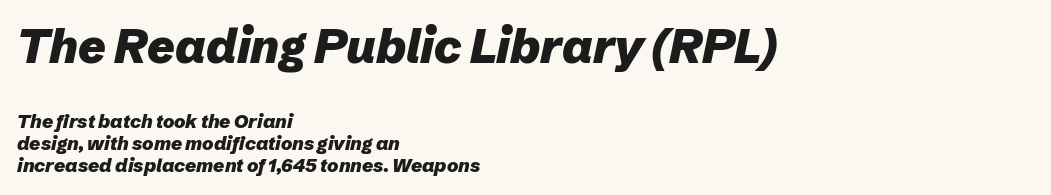
The image shows 47 px heavy type, italic (leaning right); set left-aligned, line spacing 1.16x, normal letter spacing, not underlined; the first (top) block is 2.47x larger; low stroke contrast and a medium x-height.
